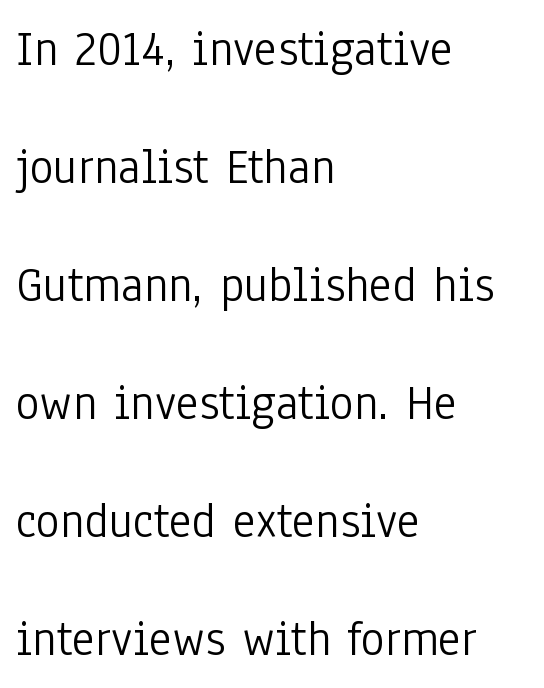
Q: Is the text bold? A: No.
Q: Is the text italic (slanted)? A: No, it is upright.
Q: Is the typeface a serif or a sans-serif typeface? A: Sans-serif.
Q: Is the text underlined? A: No.
Q: How is the paragraph aligned? A: Left-aligned.
Q: Is the spacing between letters normal or unusually wide? A: Normal.
Q: Is the spacing between lines tight, normal or loose? A: Loose.
Q: Width (condensed, normal, or wide)? A: Condensed.
Q: Stroke contrast? A: Low.
Q: x-height? A: Medium.
Q: Monospaced? A: No.
